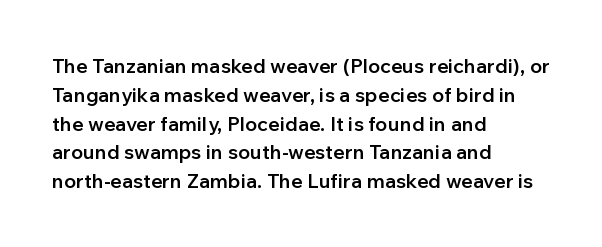
Anything drawn beneath the words? Only blank space. The line-height multiplier appears to be the usual default. Rendered with straight, roman letterforms. Each word holds together tightly as a unit, with standard inter-letter gaps. Every letter is mildly thick-stroked: semibold rather than bold. The paragraph has a hard left edge and a soft right edge.
